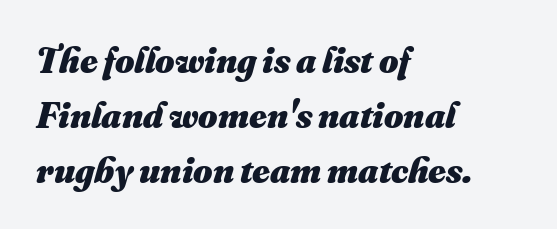
The image shows 37 px heavy type; set left-aligned, normal line spacing (1.48x), normal letter spacing, not underlined; medium stroke contrast and a small x-height.
